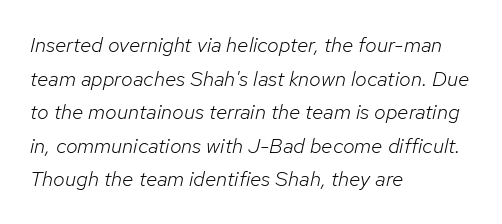
{"italic": "yes", "lean": "right", "slant_degrees": 12, "bold": "no", "underline": "no", "align": "left", "line_spacing": "normal", "line_spacing_ratio": 1.6, "letter_spacing": "normal", "letter_spacing_em": 0.0, "glyph_px": 21}
